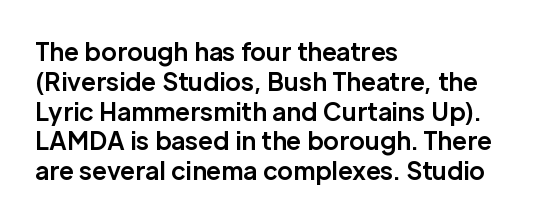
Q: Is the text bold? A: Yes.
Q: Is the text italic (slanted)? A: No, it is upright.
Q: Is the text underlined? A: No.
Q: How is the paragraph aligned? A: Left-aligned.
Q: Is the spacing between letters normal or unusually wide? A: Normal.
